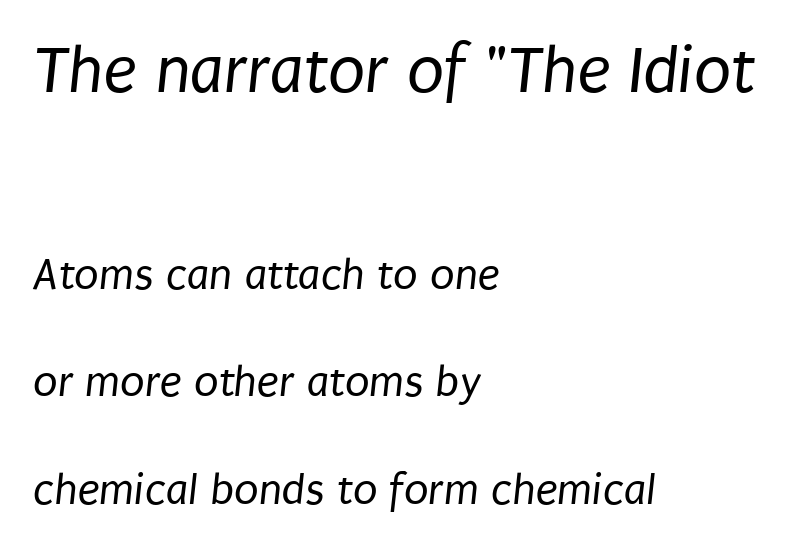
{"serif": "no", "bold": "no", "weight": "regular", "width": "condensed", "stroke_contrast": "low", "x_height": "large", "monospaced": "no", "underline": "no", "align": "left", "line_spacing": "loose", "line_spacing_ratio": 2.39, "letter_spacing": "normal", "letter_spacing_em": 0.0, "larger_block": "first", "size_ratio": 1.51, "glyph_px": 68}
